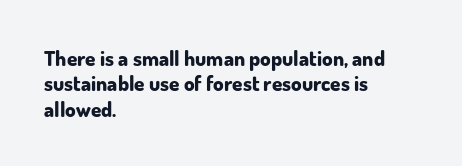
The image shows 21 px bold type, upright; set left-aligned, line spacing 1.21x, normal letter spacing, not underlined.
